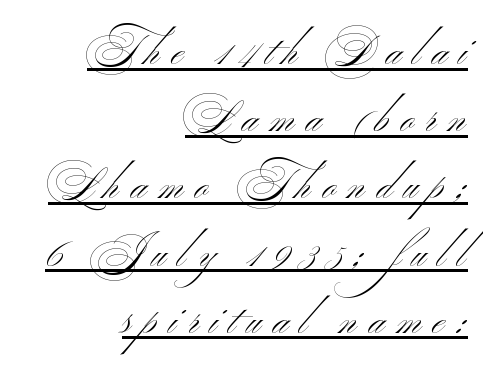
Q: Is the text bold? A: No.
Q: Is the typeface a serif or a sans-serif typeface? A: Sans-serif.
Q: Is the text underlined? A: Yes.
Q: How is the paragraph aligned? A: Right-aligned.
Q: Is the spacing between letters normal or unusually wide? A: Unusually wide.
Q: Is the spacing between lines tight, normal or loose? A: Normal.
Q: Width (condensed, normal, or wide)? A: Wide.
Q: Stroke contrast? A: Medium.
Q: x-height? A: Small.
Q: Monospaced? A: No.
